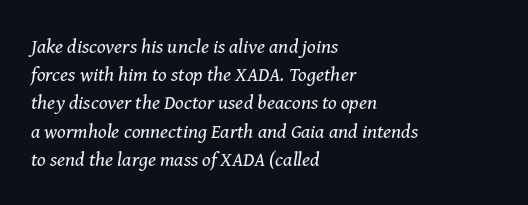
{"italic": "yes", "lean": "right", "slant_degrees": 8, "bold": "no", "underline": "no", "align": "left", "line_spacing": "normal", "line_spacing_ratio": 1.41, "letter_spacing": "normal", "letter_spacing_em": 0.0, "glyph_px": 20}
